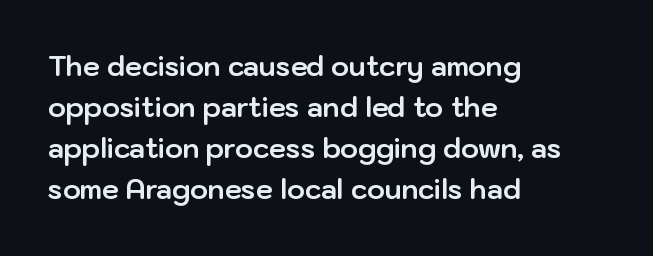
Line beginnings align vertically; line endings do not. Between one letter and the next there's only the usual sliver of space. Notice how descenders clear the ascenders below comfortably — that's standard leading. Does the lettering tilt? It doesn't — this is upright. Letters rest on an invisible, unmarked baseline.
